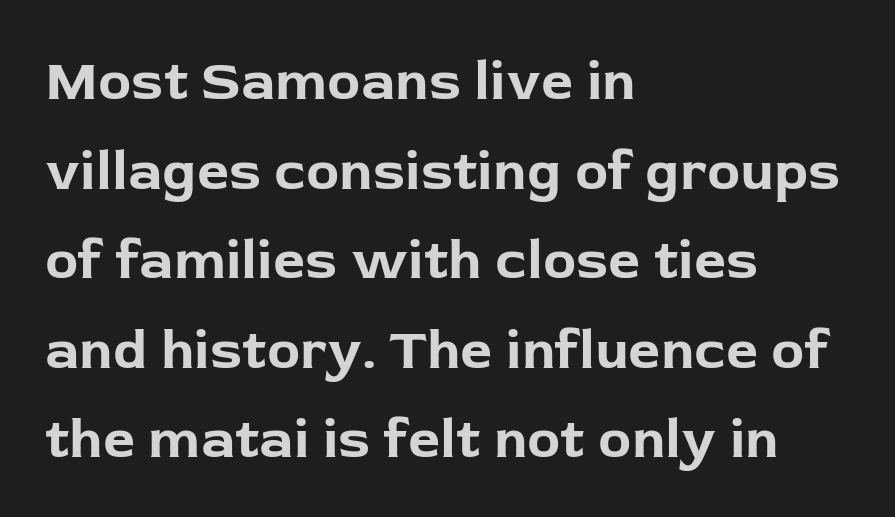
Varying glyph widths throughout — classic text-font behaviour. Italic: no, the glyphs are upright roman. Compared with typical paragraphs, the rows here are spaced about the same. In CSS terms this would be text-align: left. Heavy, bold letterforms. Each row of text sits above clean, open space.
